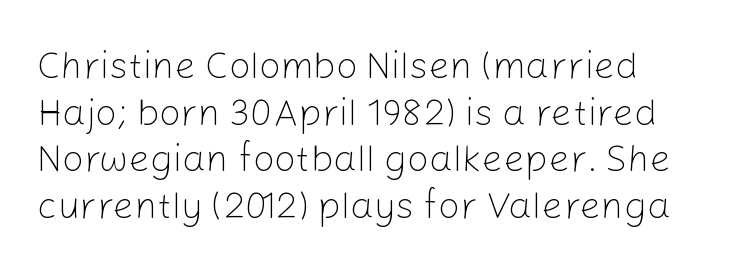
{"serif": "no", "italic": "no", "bold": "no", "weight": "light", "width": "normal", "stroke_contrast": "low", "x_height": "medium", "monospaced": "no", "underline": "no", "line_spacing_ratio": 1.23, "letter_spacing": "normal", "letter_spacing_em": 0.0, "glyph_px": 38}
